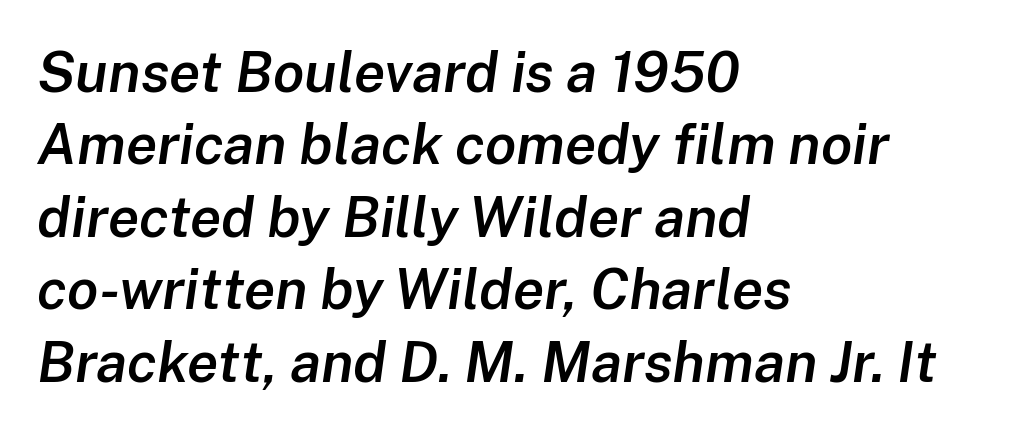
The image shows 57 px semibold type, italic (leaning right); set left-aligned, normal line spacing (1.27x), normal letter spacing, not underlined; low stroke contrast and a medium x-height.
